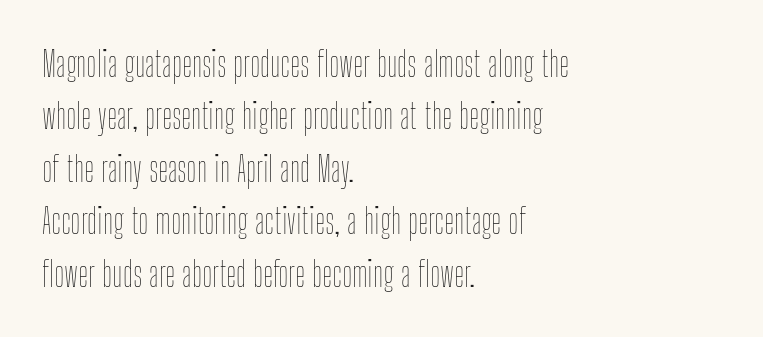
Is there any slant? The stems are plumb. Summary of vertical rhythm: regular, with standard interline spacing. This sample has the flowing, uneven cadence of proportional lettering. Letters have the restrained weight of plain body copy at most.
